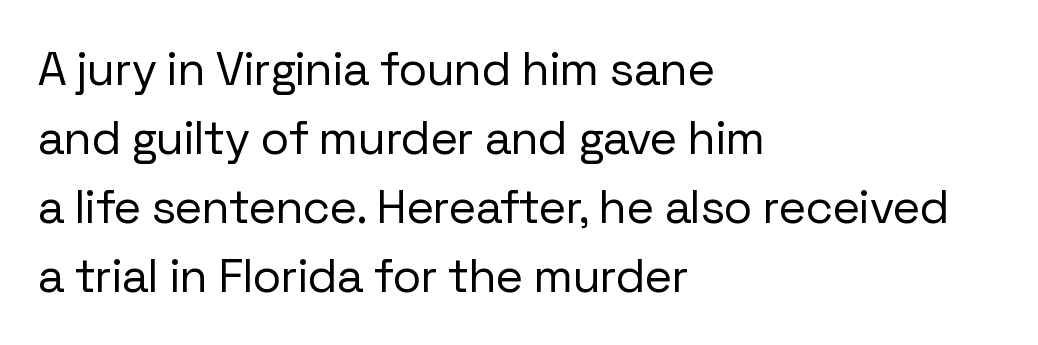
Q: Is the text bold? A: No.
Q: Is the text italic (slanted)? A: No, it is upright.
Q: Is the typeface a serif or a sans-serif typeface? A: Sans-serif.
Q: Is the text underlined? A: No.
Q: How is the paragraph aligned? A: Left-aligned.
Q: Is the spacing between letters normal or unusually wide? A: Normal.
Q: Is the spacing between lines tight, normal or loose? A: Normal.
Q: Width (condensed, normal, or wide)? A: Normal.
Q: Stroke contrast? A: Low.
Q: x-height? A: Medium.
Q: Monospaced? A: No.
